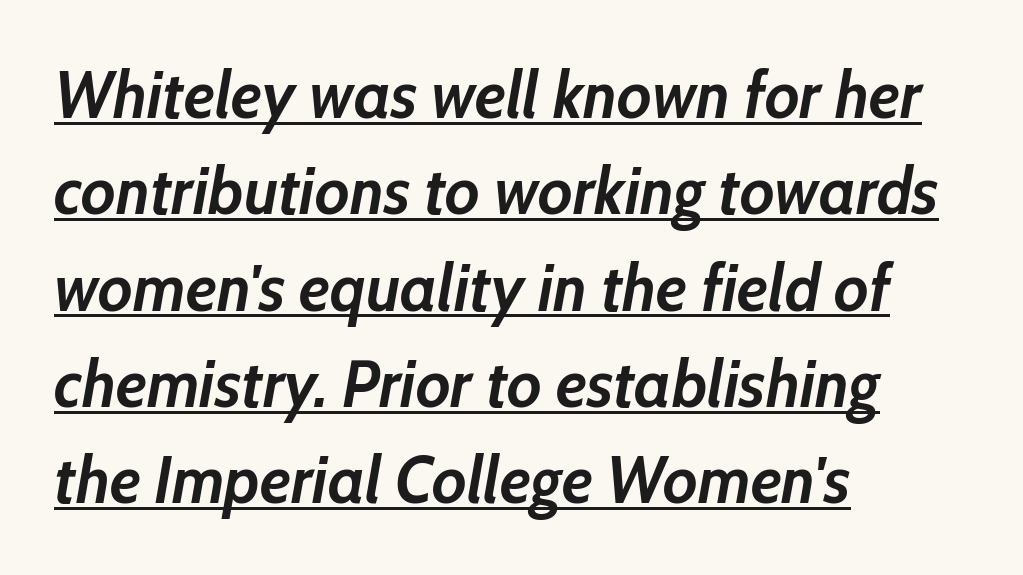
The image shows 66 px semibold type, italic (leaning right); set left-aligned, normal line spacing (1.46x), normal letter spacing, underlined; low stroke contrast and a medium x-height.
